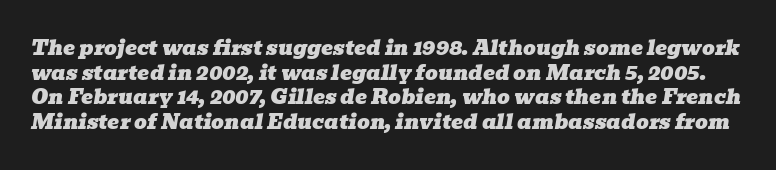
The whole block is typeset with a tilt. The foot of each line stays bare and open. Observe the ordinary spacing: letters are neighbours, not strangers.
